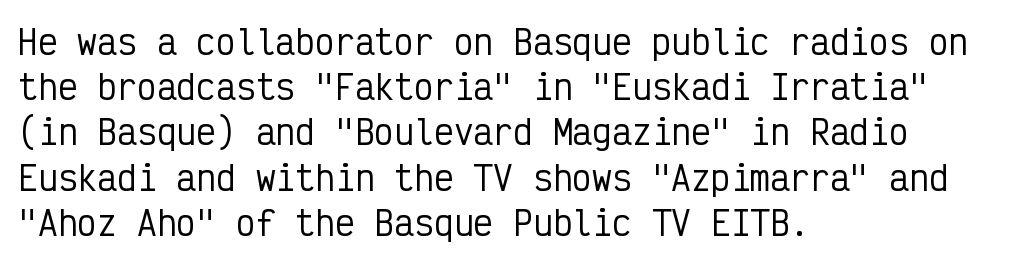
The image shows 33 px condensed sans-serif type, upright, monospaced; set left-aligned, normal line spacing (1.37x), normal letter spacing, not underlined; low stroke contrast and a medium x-height.
